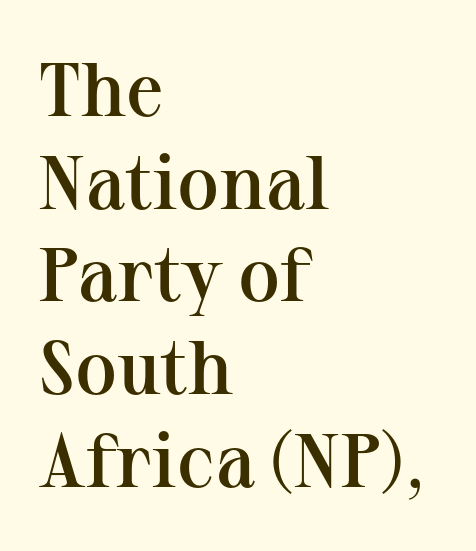
{"serif": "yes", "italic": "no", "bold": "semi", "weight": "semibold", "width": "normal", "stroke_contrast": "medium", "x_height": "medium", "monospaced": "no", "underline": "no", "align": "left", "line_spacing_ratio": 1.22, "letter_spacing": "normal", "letter_spacing_em": 0.0, "glyph_px": 76}
